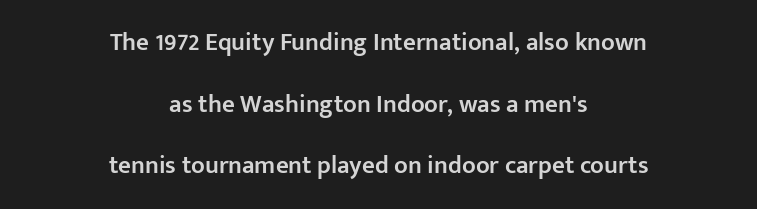
Spacing between characters is what you'd get straight out of the box. The passage shown is semibold, sitting just below true bold. Loosely led — the rows are spread out. A bare baseline throughout the passage. The paragraph shown floats in the horizontal middle.
